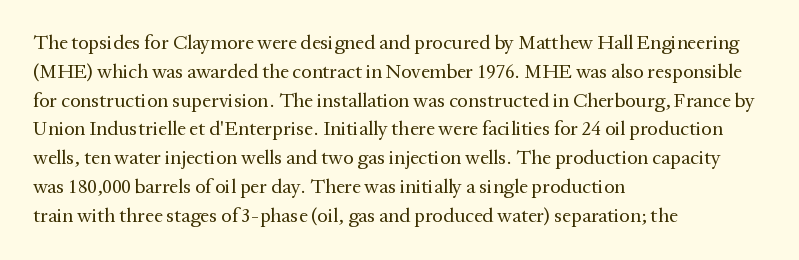
Vertical strokes here are truly vertical. The typesetting does not lean heavy: it is not bold. These lines keep a tight, regular rhythm from letter to letter. Anything drawn beneath the words? Only blank space. The designer left line spacing at the default. Caption: multi-line text, flush left, ragged right.
